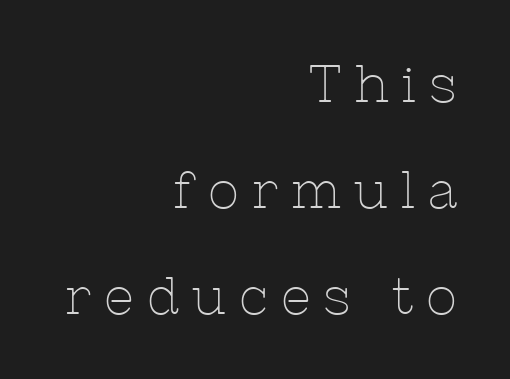
{"serif": "yes", "italic": "no", "bold": "no", "weight": "thin", "width": "normal", "stroke_contrast": "low", "x_height": "medium", "monospaced": "no", "underline": "no", "align": "right", "line_spacing": "loose", "line_spacing_ratio": 2.04, "letter_spacing": "wide", "letter_spacing_em": 0.25, "glyph_px": 52}
